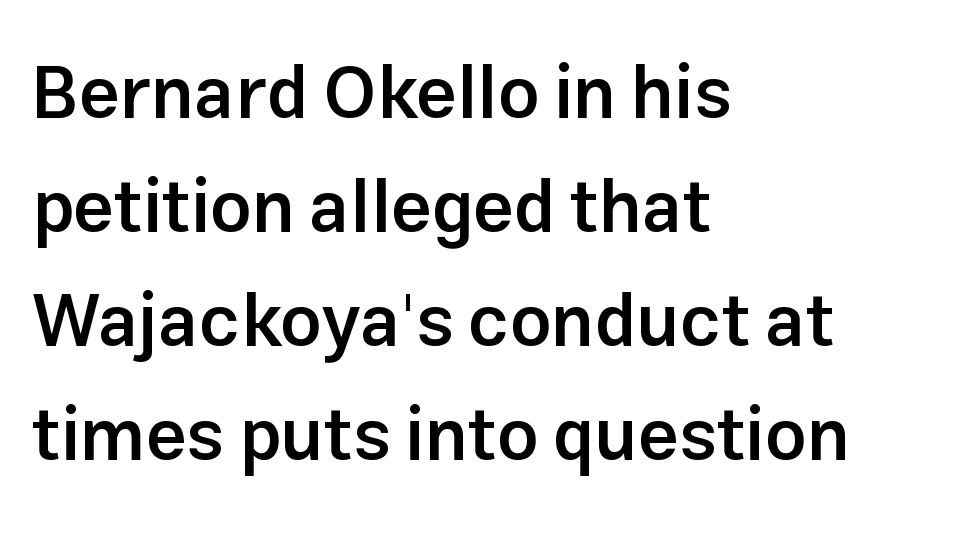
Q: Is the text bold? A: Semi-bold.
Q: Is the text italic (slanted)? A: No, it is upright.
Q: Is the typeface a serif or a sans-serif typeface? A: Sans-serif.
Q: Is the text underlined? A: No.
Q: How is the paragraph aligned? A: Left-aligned.
Q: Is the spacing between letters normal or unusually wide? A: Normal.
Q: Is the spacing between lines tight, normal or loose? A: Normal.
Q: Width (condensed, normal, or wide)? A: Normal.
Q: Stroke contrast? A: Low.
Q: x-height? A: Medium.
Q: Monospaced? A: No.
